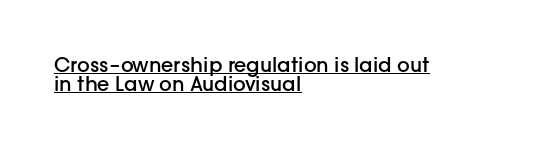
The image shows 20 px text type, upright; set left-aligned, tight line spacing (0.95x), normal letter spacing, underlined.
